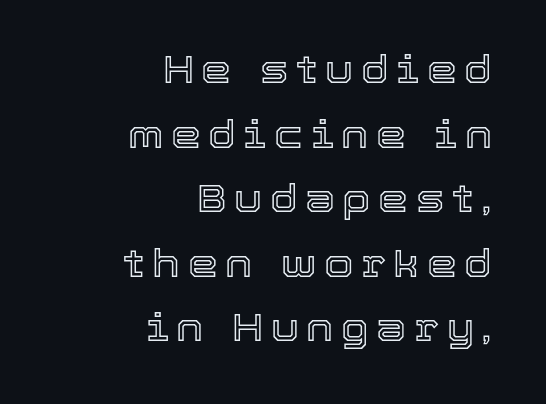
{"italic": "no", "width": "normal", "x_height": "medium", "monospaced": "no", "underline": "no", "align": "right", "line_spacing": "normal", "line_spacing_ratio": 1.7, "letter_spacing": "wide", "letter_spacing_em": 0.2, "glyph_px": 38}
